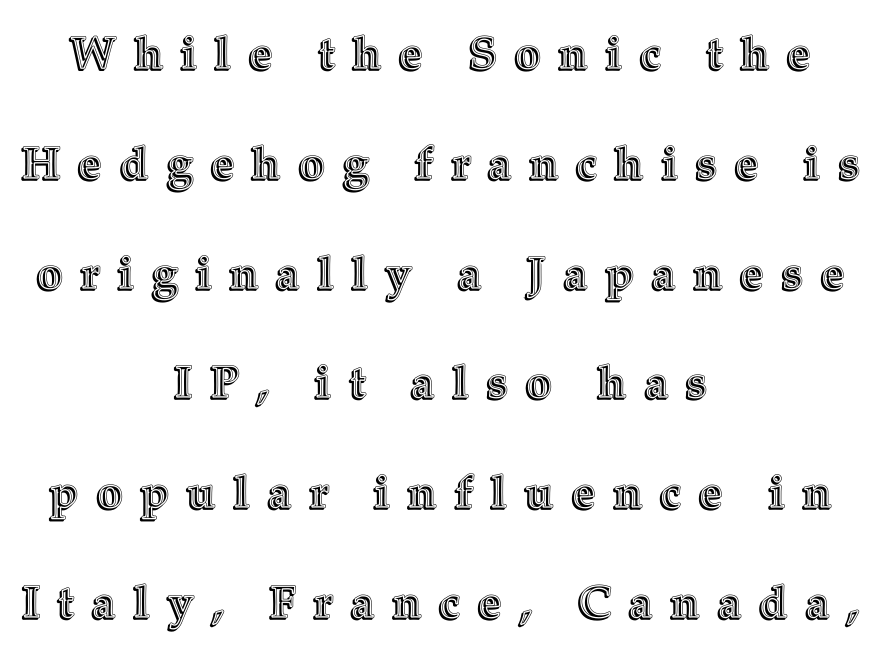
{"italic": "no", "width": "normal", "x_height": "medium", "monospaced": "no", "underline": "no", "align": "center", "line_spacing": "loose", "line_spacing_ratio": 2.44, "letter_spacing": "wide", "letter_spacing_em": 0.41, "glyph_px": 45}
